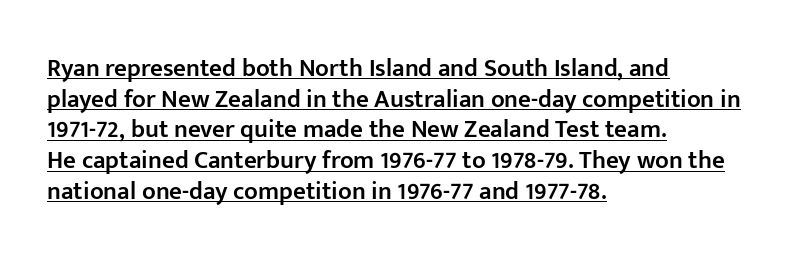
Line beginnings align vertically; line endings do not. The strokes are fattened partway — semibold, not bold. The string is rendered with underlining switched on. The letters sit at their default tracking, neither squeezed nor spread. Style check: upright.
